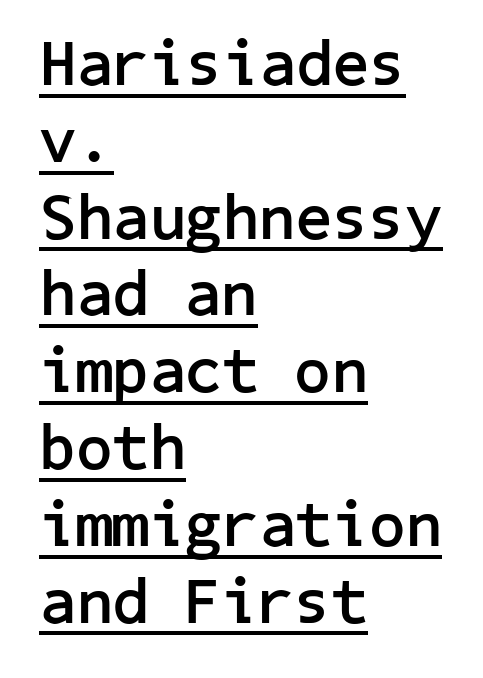
{"serif": "no", "italic": "no", "bold": "yes", "weight": "semibold", "width": "normal", "stroke_contrast": "low", "x_height": "medium", "underline": "yes", "align": "left", "line_spacing_ratio": 1.2, "letter_spacing": "normal", "letter_spacing_em": 0.0, "glyph_px": 64}
